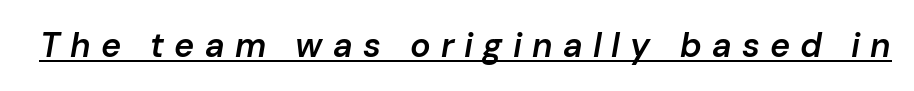
Q: Is the text bold? A: Semi-bold.
Q: Is the text italic (slanted)? A: Yes, it leans right by about 10 degrees.
Q: Is the text underlined? A: Yes.
Q: Is the spacing between letters normal or unusually wide? A: Unusually wide.
Q: Width (condensed, normal, or wide)? A: Normal.
Q: Stroke contrast? A: Low.
Q: x-height? A: Medium.
Q: Monospaced? A: No.
